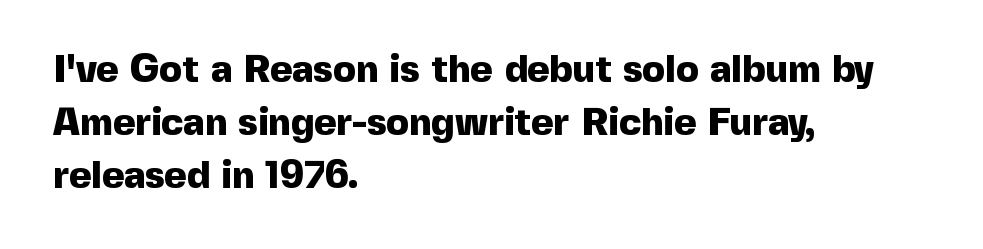
The image shows 38 px heavy sans-serif type, upright; set left-aligned, normal line spacing (1.39x), normal letter spacing, not underlined; a medium x-height.
